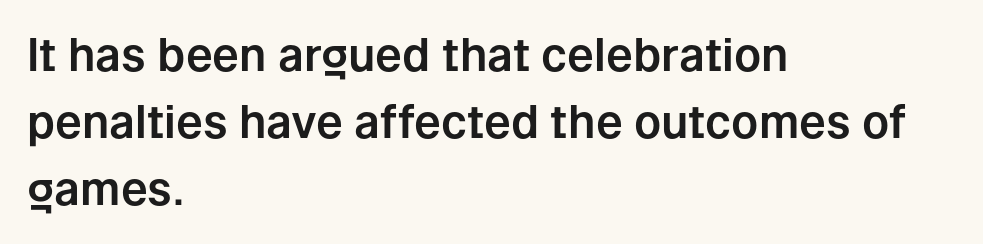
The image shows 45 px sans-serif type, upright; set left-aligned, normal line spacing (1.49x), normal letter spacing, not underlined; low stroke contrast and a medium x-height.
